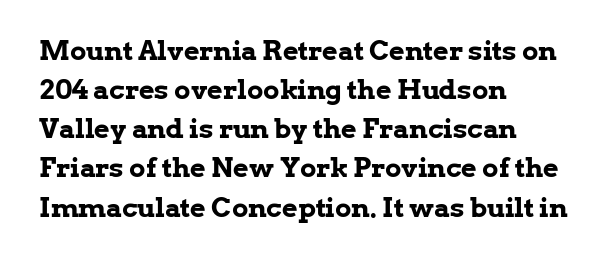
The image shows 27 px bold type, upright; set left-aligned, normal line spacing (1.45x), normal letter spacing, not underlined.
